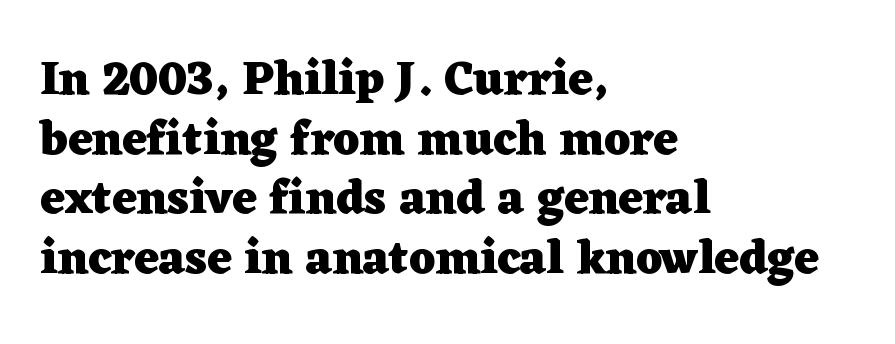
The image shows 47 px heavy, wide serif type, upright; set left-aligned, normal line spacing (1.27x), normal letter spacing, not underlined; low stroke contrast and a medium x-height.
